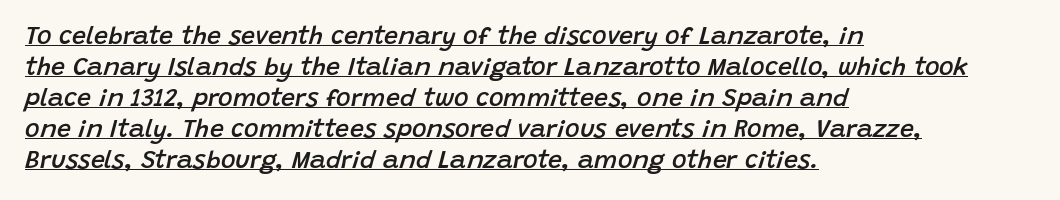
{"italic": "yes", "lean": "right", "slant_degrees": 15, "bold": "semi", "underline": "yes", "align": "left", "line_spacing_ratio": 1.24, "letter_spacing": "normal", "letter_spacing_em": 0.0, "glyph_px": 25}
